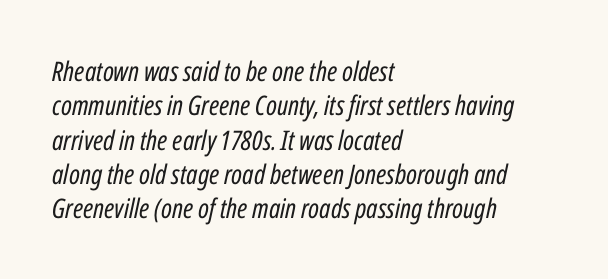
A clean baseline with only descenders dipping below it. The compositor pushed each line to the left boundary. If you drew a line through each stem, it would be angled. In terms of letterspacing, this is plain default setting.
